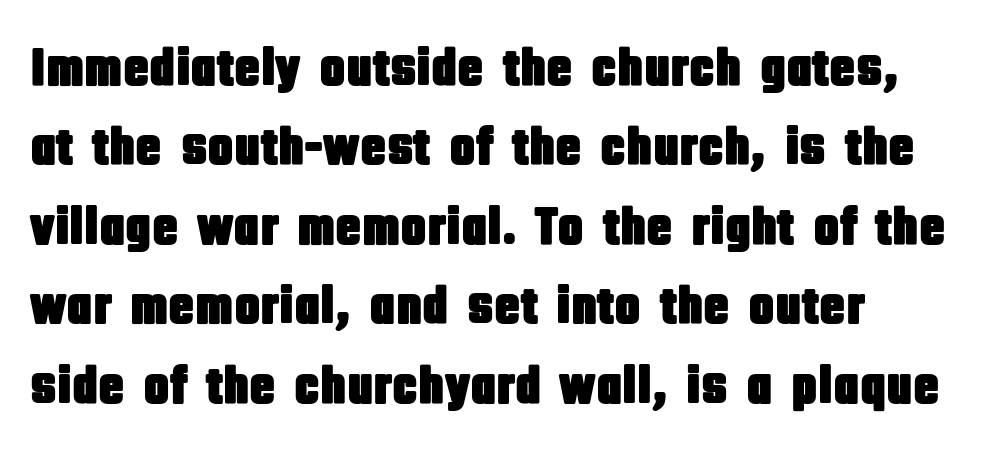
Q: Is the text italic (slanted)? A: No, it is upright.
Q: Is the typeface a serif or a sans-serif typeface? A: Sans-serif.
Q: Is the text underlined? A: No.
Q: Is the spacing between letters normal or unusually wide? A: Normal.
Q: Is the spacing between lines tight, normal or loose? A: Normal.
Q: Width (condensed, normal, or wide)? A: Condensed.
Q: Stroke contrast? A: Low.
Q: x-height? A: Large.
Q: Monospaced? A: No.
